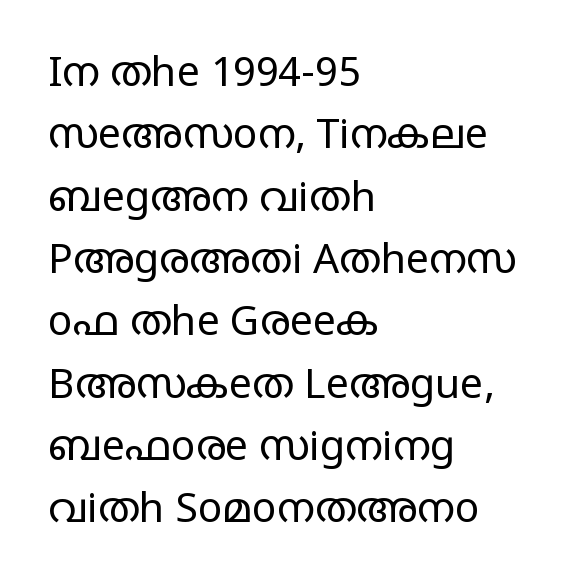
{"serif": "no", "italic": "no", "bold": "no", "weight": "regular", "width": "wide", "stroke_contrast": "low", "x_height": "large", "monospaced": "no", "underline": "no", "align": "left", "line_spacing": "normal", "line_spacing_ratio": 1.52, "letter_spacing": "normal", "letter_spacing_em": 0.0, "glyph_px": 41}
